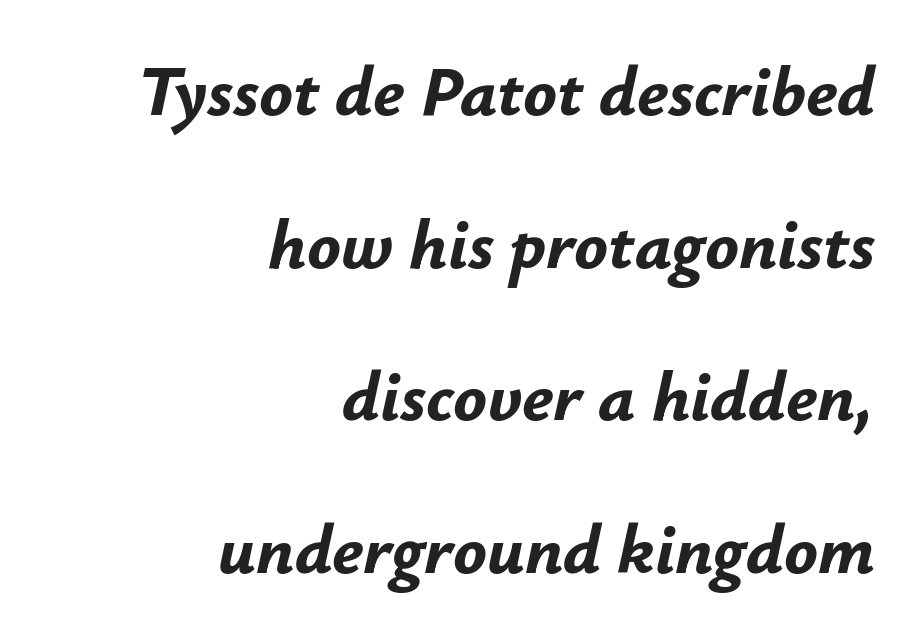
Q: Is the text bold? A: Yes.
Q: Is the text italic (slanted)? A: Yes, it leans right by about 12 degrees.
Q: Is the text underlined? A: No.
Q: How is the paragraph aligned? A: Right-aligned.
Q: Is the spacing between letters normal or unusually wide? A: Normal.
Q: Is the spacing between lines tight, normal or loose? A: Loose.
Q: Width (condensed, normal, or wide)? A: Normal.
Q: Stroke contrast? A: Low.
Q: x-height? A: Small.
Q: Monospaced? A: No.
